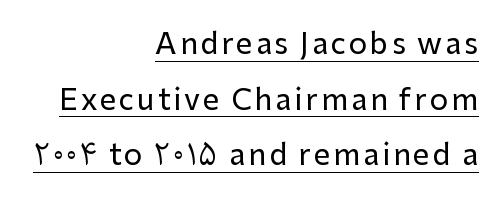
The image shows 29 px sans-serif type, upright; set right-aligned, loose line spacing (1.92x), underlined; low stroke contrast and a medium x-height.
